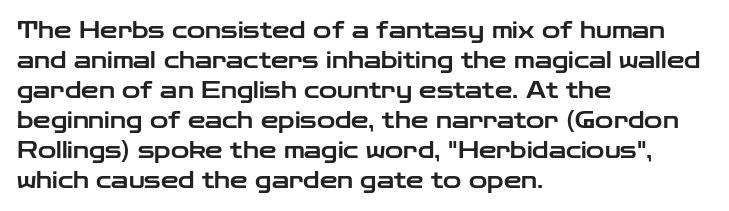
Decoration check: the copy has no underline. A roman cut, with each character standing at attention. The line-height multiplier appears to be the usual default. In CSS terms this would be text-align: left. Words appear dense and cohesive because spacing is normal.
